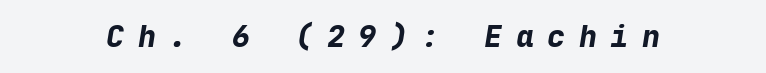
Q: Is the text bold? A: Yes.
Q: Is the text italic (slanted)? A: Yes, it leans right by about 9 degrees.
Q: Is the text underlined? A: No.
Q: Is the spacing between letters normal or unusually wide? A: Unusually wide.
Q: Width (condensed, normal, or wide)? A: Normal.
Q: Stroke contrast? A: Low.
Q: x-height? A: Medium.
Q: Monospaced? A: Yes.
